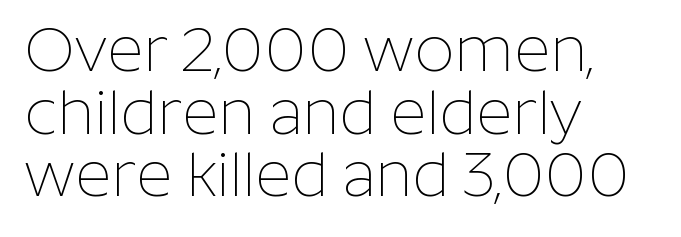
{"serif": "no", "italic": "no", "bold": "no", "weight": "thin", "width": "normal", "stroke_contrast": "low", "x_height": "medium", "monospaced": "no", "underline": "no", "align": "left", "line_spacing": "tight", "line_spacing_ratio": 1.01, "letter_spacing": "normal", "letter_spacing_em": 0.0, "glyph_px": 62}
